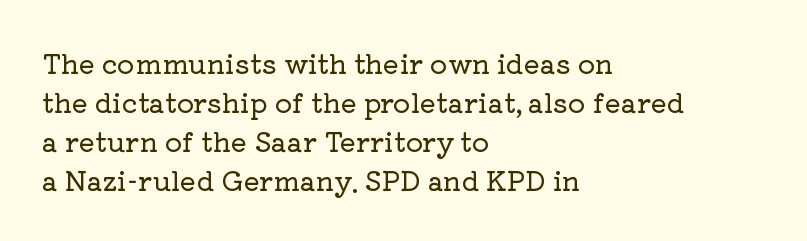
{"italic": "no", "underline": "no", "align": "left", "line_spacing": "normal", "line_spacing_ratio": 1.44, "letter_spacing": "normal", "letter_spacing_em": 0.0, "glyph_px": 27}
